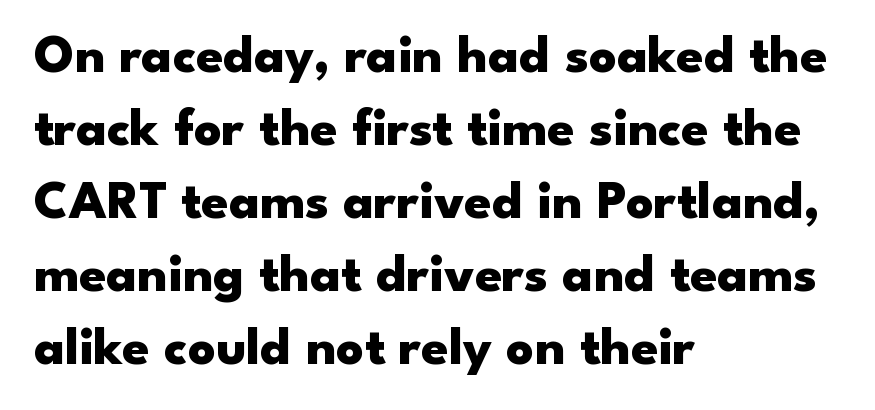
The image shows 54 px heavy, wide sans-serif type, upright; set left-aligned, normal line spacing (1.35x), normal letter spacing, not underlined; low stroke contrast and a small x-height.
